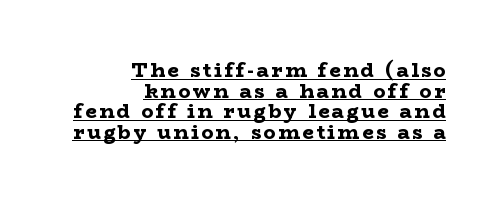
{"italic": "no", "bold": "yes", "underline": "yes", "align": "right", "line_spacing": "tight", "line_spacing_ratio": 1.03, "glyph_px": 20}
